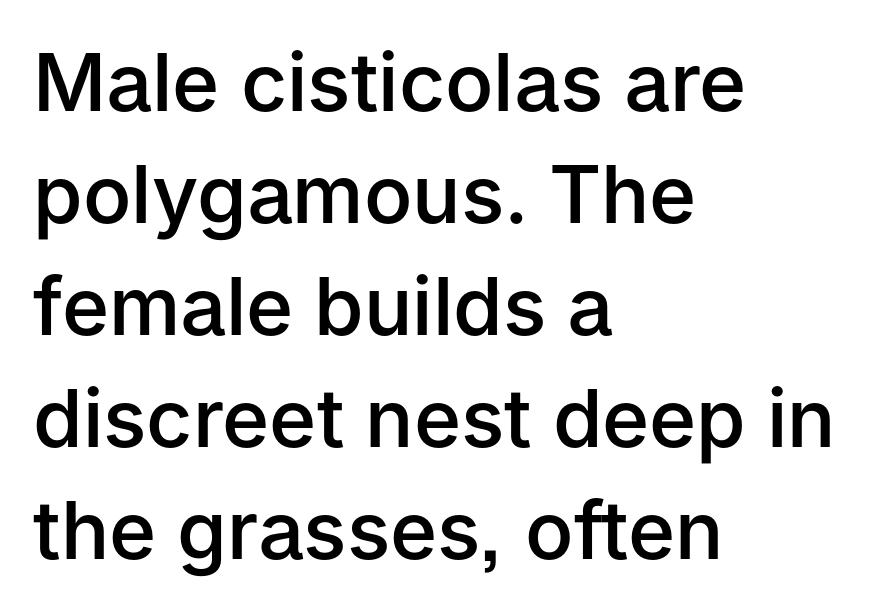
A typesetter would call this proportional, since set widths differ per character. Summary of vertical rhythm: regular, with standard interline spacing. No feet cap the strokes, marking this as sans-serif type. The passage shown has conventional tracking throughout. The text block is weighted toward the left margin, trailing off unevenly rightward. A bit beefed up — I'd call it semibold rather than bold.
